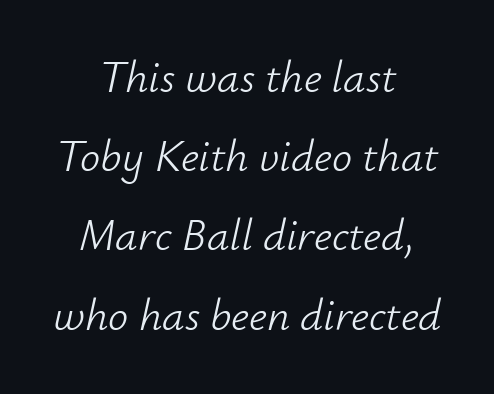
The image shows 45 px light type, italic (leaning right); set centered, line spacing 1.76x, normal letter spacing, not underlined; low stroke contrast and a small x-height.
